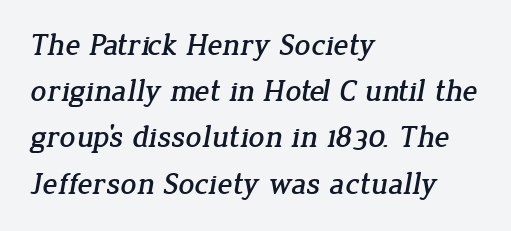
{"serif": "yes", "width": "normal", "stroke_contrast": "low", "x_height": "medium", "monospaced": "no", "underline": "no", "align": "left", "line_spacing": "normal", "line_spacing_ratio": 1.49, "letter_spacing": "normal", "letter_spacing_em": 0.0, "glyph_px": 31}
